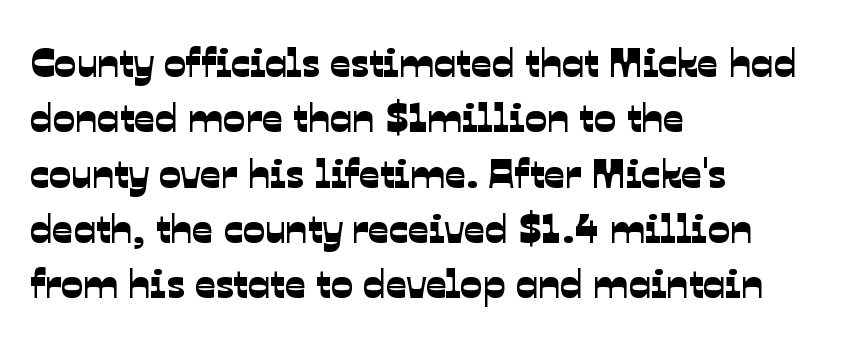
{"serif": "no", "width": "normal", "stroke_contrast": "low", "x_height": "medium", "monospaced": "no", "underline": "no", "align": "left", "line_spacing": "normal", "line_spacing_ratio": 1.35, "letter_spacing": "normal", "letter_spacing_em": 0.0, "glyph_px": 41}
